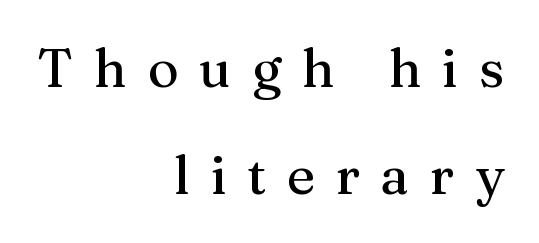
Q: Is the text italic (slanted)? A: No, it is upright.
Q: Is the typeface a serif or a sans-serif typeface? A: Serif.
Q: Is the text underlined? A: No.
Q: How is the paragraph aligned? A: Right-aligned.
Q: Is the spacing between letters normal or unusually wide? A: Unusually wide.
Q: Is the spacing between lines tight, normal or loose? A: Loose.
Q: Width (condensed, normal, or wide)? A: Normal.
Q: Stroke contrast? A: Medium.
Q: x-height? A: Medium.
Q: Monospaced? A: No.
